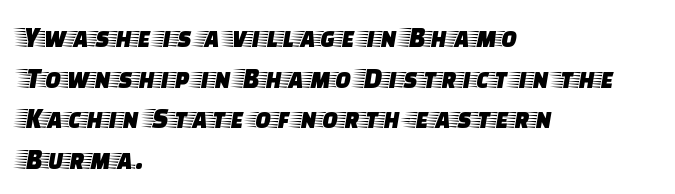
The image shows 29 px wide serif type; set left-aligned, normal line spacing (1.4x), normal letter spacing, not underlined; low stroke contrast and a large x-height.
